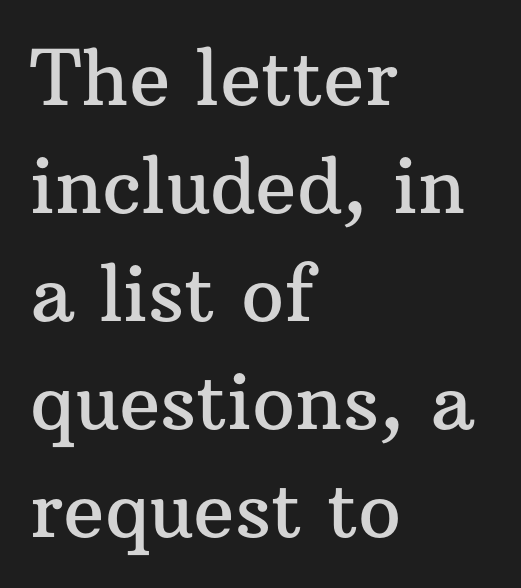
The image shows 76 px serif type, upright; set left-aligned, normal line spacing (1.42x), normal letter spacing, not underlined; medium stroke contrast and a medium x-height.
